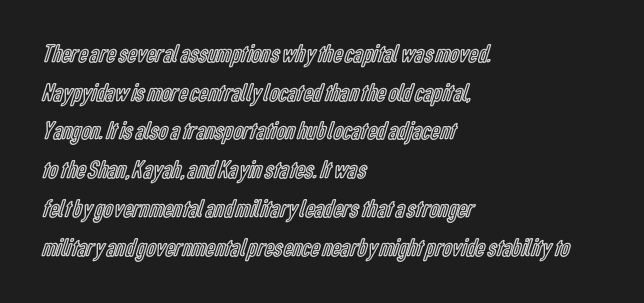
If you measured baseline to baseline, you'd find a middling distance. The line texture is even and compact thanks to regular tracking. Descender tails drop into unmarked territory. Horizontally, the lines are justified to the leading edge only.
